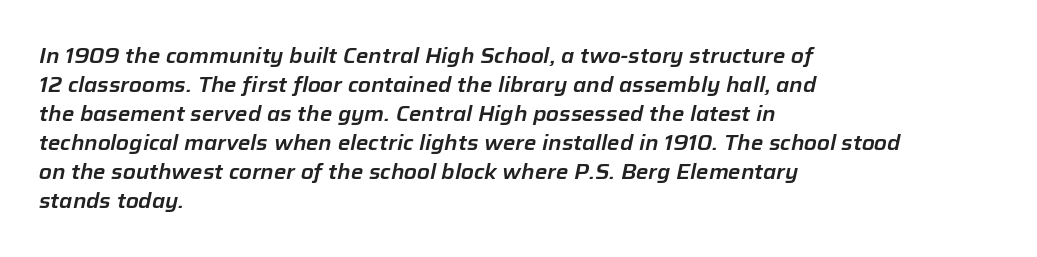
{"italic": "yes", "lean": "right", "slant_degrees": 12, "underline": "no", "align": "left", "line_spacing": "normal", "line_spacing_ratio": 1.38, "letter_spacing": "normal", "letter_spacing_em": 0.0, "glyph_px": 21}
